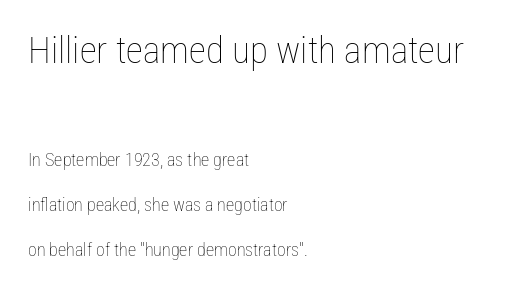
Q: Is the text bold? A: No.
Q: Is the text italic (slanted)? A: No, it is upright.
Q: Is the text underlined? A: No.
Q: How is the paragraph aligned? A: Left-aligned.
Q: Is the spacing between letters normal or unusually wide? A: Normal.
Q: Is the spacing between lines tight, normal or loose? A: Loose.
Q: Which block of text is set in a larger size, the first (top) or the second (bottom)? A: The first (top) one.
Q: Width (condensed, normal, or wide)? A: Condensed.
Q: Stroke contrast? A: Low.
Q: x-height? A: Medium.
Q: Monospaced? A: No.
